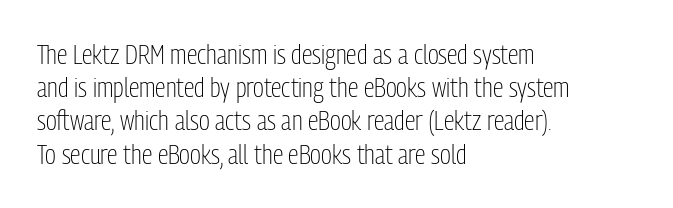
The image shows 27 px text type, upright; set left-aligned, line spacing 1.23x, normal letter spacing, not underlined.
